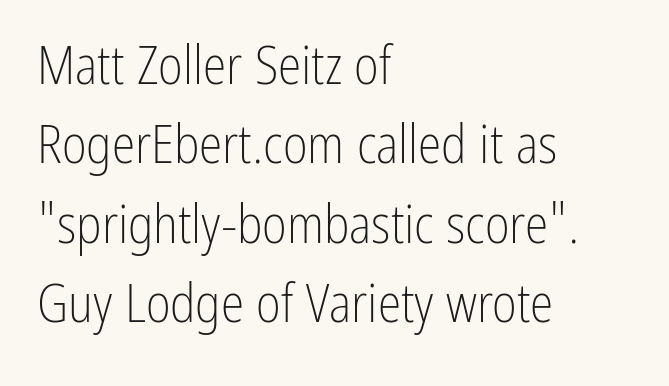
Q: Is the text bold? A: No.
Q: Is the text italic (slanted)? A: No, it is upright.
Q: Is the typeface a serif or a sans-serif typeface? A: Sans-serif.
Q: Is the text underlined? A: No.
Q: How is the paragraph aligned? A: Left-aligned.
Q: Is the spacing between letters normal or unusually wide? A: Normal.
Q: Is the spacing between lines tight, normal or loose? A: Normal.
Q: Width (condensed, normal, or wide)? A: Condensed.
Q: Stroke contrast? A: Low.
Q: x-height? A: Medium.
Q: Monospaced? A: No.
